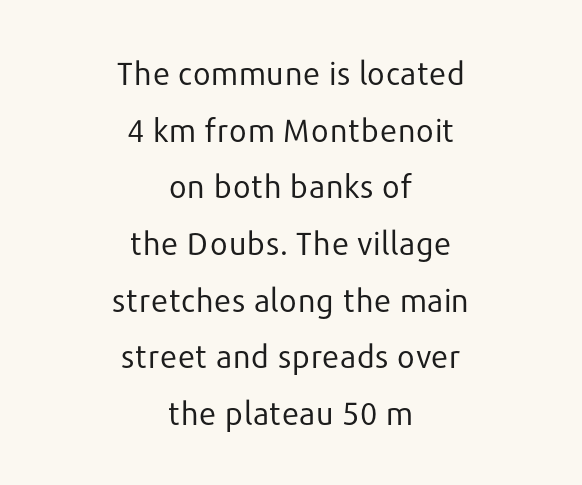
The image shows 32 px regular-weight sans-serif type, upright; set centered, line spacing 1.77x, normal letter spacing, not underlined; low stroke contrast and a medium x-height.
